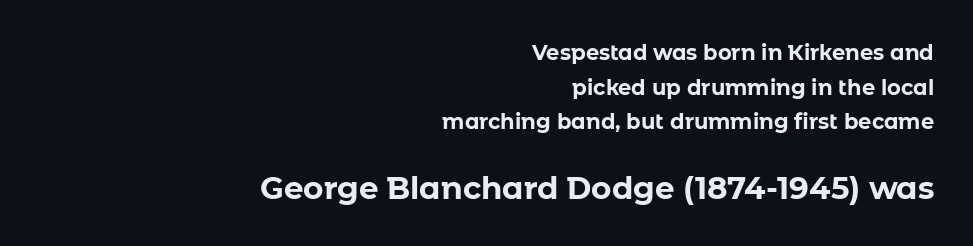
The image shows 31 px bold sans-serif type, upright; set right-aligned, normal line spacing (1.65x), normal letter spacing, not underlined; the second (bottom) block is 1.48x larger; low stroke contrast and a medium x-height.
